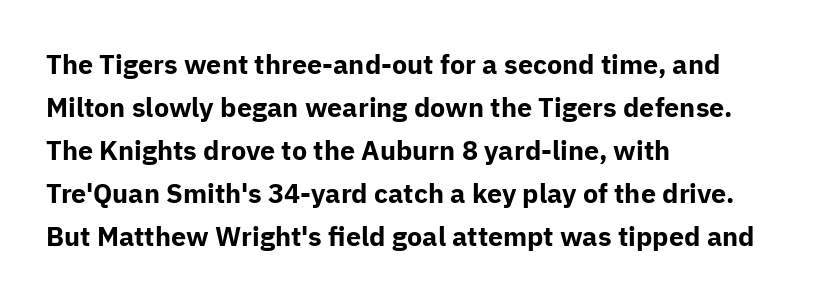
{"italic": "no", "bold": "yes", "underline": "no", "align": "left", "line_spacing": "normal", "line_spacing_ratio": 1.59, "letter_spacing": "normal", "letter_spacing_em": 0.0, "glyph_px": 27}
